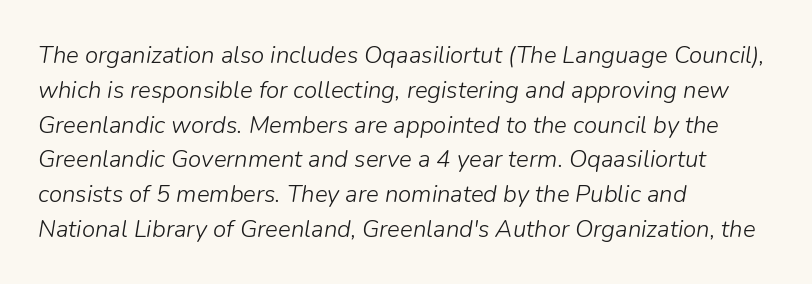
{"italic": "yes", "lean": "right", "slant_degrees": 9, "bold": "no", "underline": "no", "align": "left", "line_spacing": "normal", "line_spacing_ratio": 1.45, "letter_spacing": "normal", "letter_spacing_em": 0.0, "glyph_px": 24}
